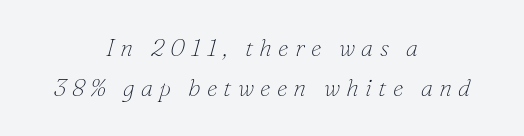
{"italic": "yes", "lean": "right", "slant_degrees": 16, "bold": "no", "underline": "no", "align": "center", "line_spacing": "normal", "line_spacing_ratio": 1.68, "letter_spacing": "wide", "letter_spacing_em": 0.26, "glyph_px": 24}
